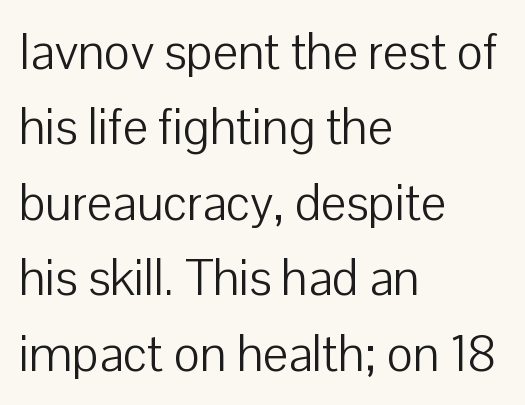
{"serif": "no", "italic": "no", "bold": "no", "weight": "light", "width": "normal", "stroke_contrast": "low", "x_height": "medium", "monospaced": "no", "underline": "no", "align": "left", "line_spacing": "normal", "line_spacing_ratio": 1.51, "letter_spacing": "normal", "letter_spacing_em": 0.0, "glyph_px": 50}
